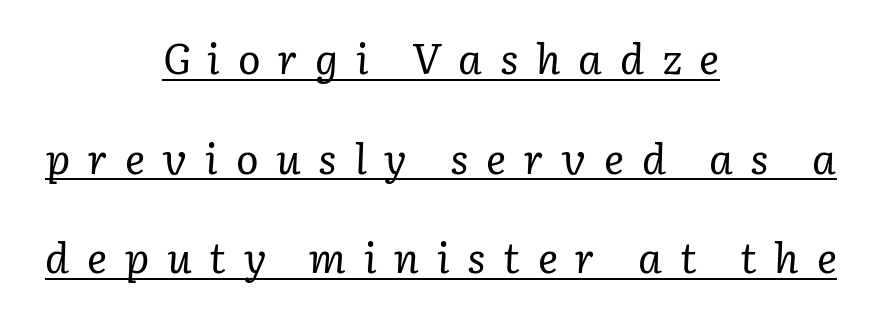
The image shows 42 px regular-weight serif type, italic (leaning right); set centered, loose line spacing (2.37x), unusually wide letter spacing (+0.42 em), underlined; low stroke contrast and a medium x-height.
